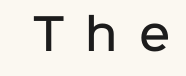
{"serif": "no", "italic": "no", "bold": "semi", "weight": "semibold", "width": "normal", "stroke_contrast": "low", "x_height": "medium", "monospaced": "no", "underline": "no", "letter_spacing": "wide", "letter_spacing_em": 0.49, "glyph_px": 43}
